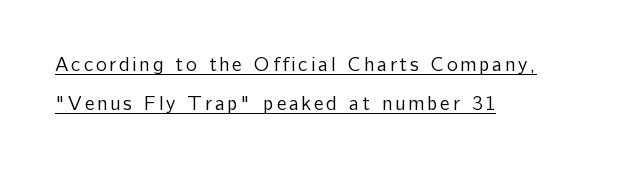
{"italic": "no", "bold": "no", "underline": "yes", "align": "left", "line_spacing": "loose", "line_spacing_ratio": 1.94, "glyph_px": 20}
